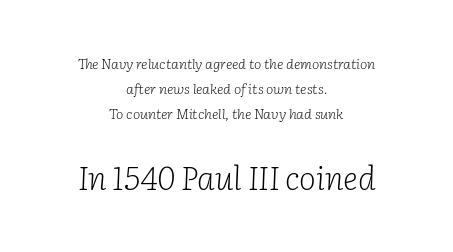
{"serif": "yes", "italic": "yes", "lean": "right", "slant_degrees": 2, "bold": "no", "weight": "light", "width": "normal", "stroke_contrast": "low", "x_height": "medium", "monospaced": "no", "underline": "no", "align": "center", "line_spacing_ratio": 1.77, "letter_spacing": "normal", "letter_spacing_em": 0.0, "larger_block": "second", "size_ratio": 2.29, "glyph_px": 32}
